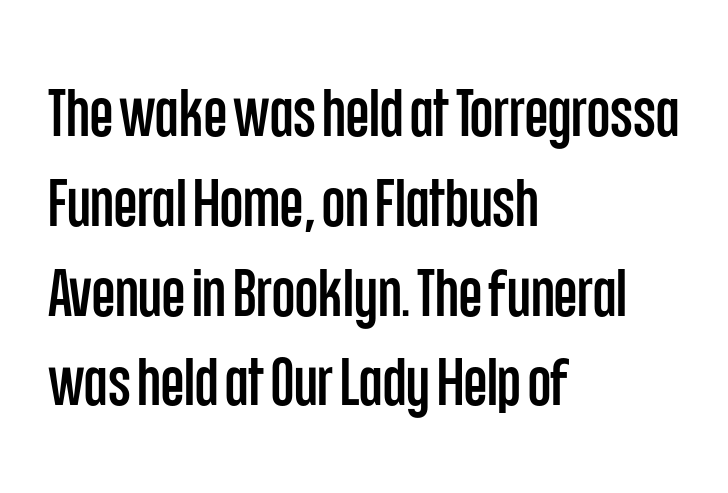
Spacing between characters is what you'd get straight out of the box. Regarding serifs, this sample does without them. A typesetter would call this leading conventional body-copy spacing. Each row of text sits above clean, open space.
